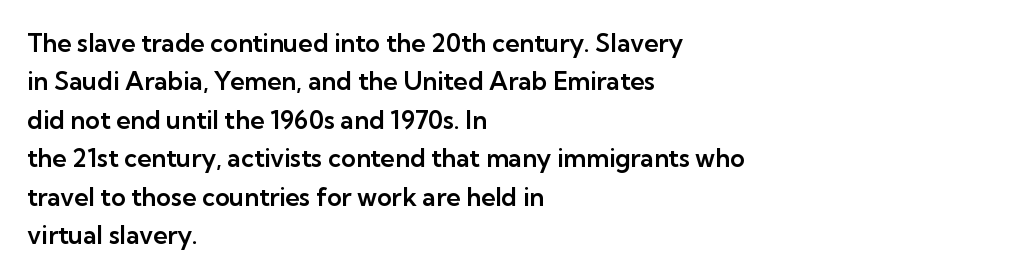
These lines stack with their left ends in a neat column. This is the regular roman posture of the typeface. Leading matches the norm, producing a regular column. No extra tracking has been applied to these lines. Type without underlining.
